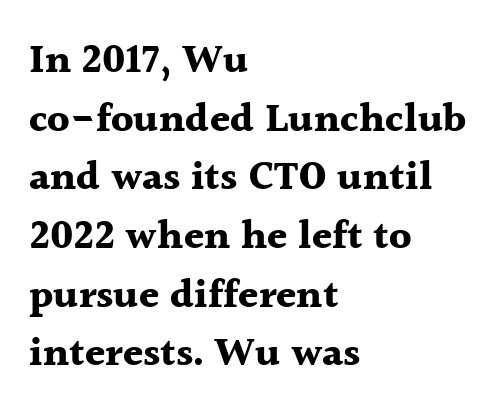
The face used here has the dense, thick strokes of a bold. Rendered with straight, roman letterforms. Observe the ordinary spacing: letters are neighbours, not strangers. The designer went with a serif here, giving each stem small feet. A clean baseline with only descenders dipping below it. One glance says typical: line gaps are just what's usual.
